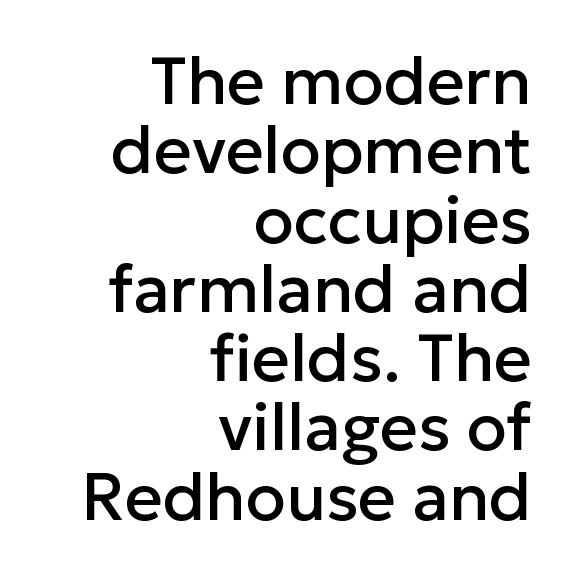
The image shows 66 px sans-serif type, upright; set right-aligned, tight line spacing (1.05x), normal letter spacing, not underlined; low stroke contrast and a medium x-height.
